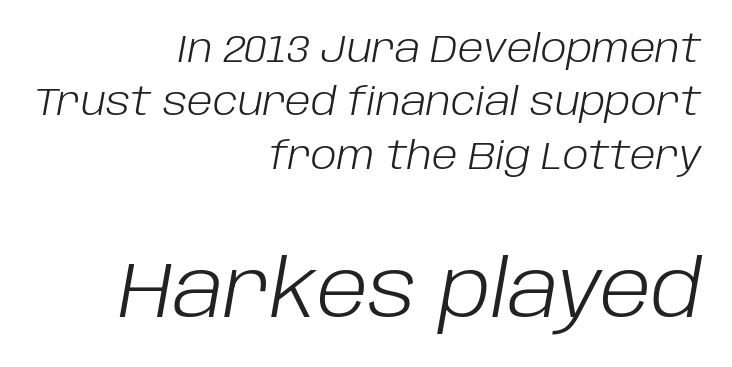
Q: Is the text bold? A: No.
Q: Is the text italic (slanted)? A: Yes, it leans right by about 10 degrees.
Q: Is the text underlined? A: No.
Q: How is the paragraph aligned? A: Right-aligned.
Q: Is the spacing between letters normal or unusually wide? A: Normal.
Q: Is the spacing between lines tight, normal or loose? A: Normal.
Q: Which block of text is set in a larger size, the first (top) or the second (bottom)? A: The second (bottom) one.
Q: Width (condensed, normal, or wide)? A: Normal.
Q: Stroke contrast? A: Low.
Q: x-height? A: Large.
Q: Monospaced? A: No.
